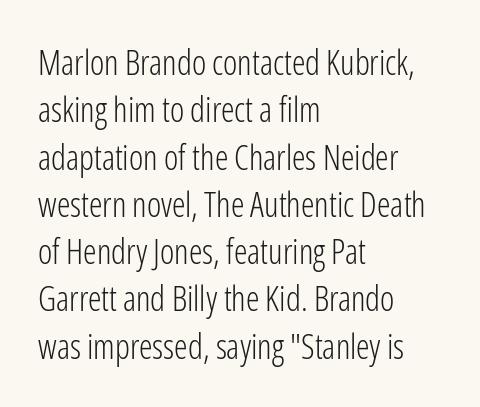
Glyph-to-glyph distance matches everyday printed text. You can tell it's not italic because the verticals are truly vertical. The passage shown stacks its lines at a standard gap. This is sans-serif lettering, the kind often seen on screens and signage.
